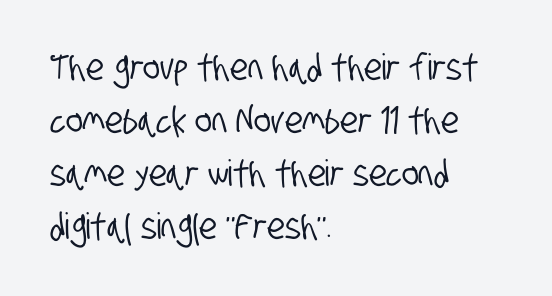
This rendering employs a face without finishing strokes, i.e., a sans-serif. You could not count columns in this text — the font is proportionally spaced. The paragraph has a hard left edge and a soft right edge. The letters sit at their default tracking, neither squeezed nor spread. Students, observe: this is what conventionally led text looks like. No word sits above an underline.
